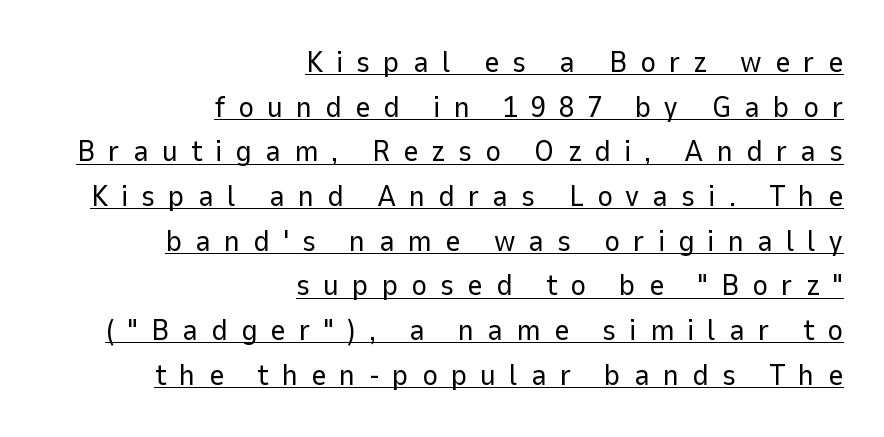
{"serif": "no", "italic": "no", "bold": "no", "weight": "regular", "width": "normal", "stroke_contrast": "low", "x_height": "medium", "monospaced": "no", "underline": "yes", "align": "right", "line_spacing": "normal", "line_spacing_ratio": 1.49, "letter_spacing": "wide", "letter_spacing_em": 0.43, "glyph_px": 30}
